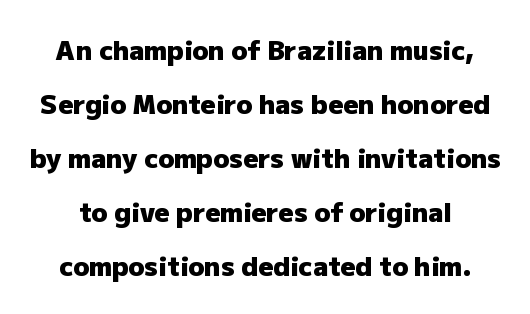
The image shows 26 px bold type, upright; set loose line spacing (2.08x), normal letter spacing, not underlined.
